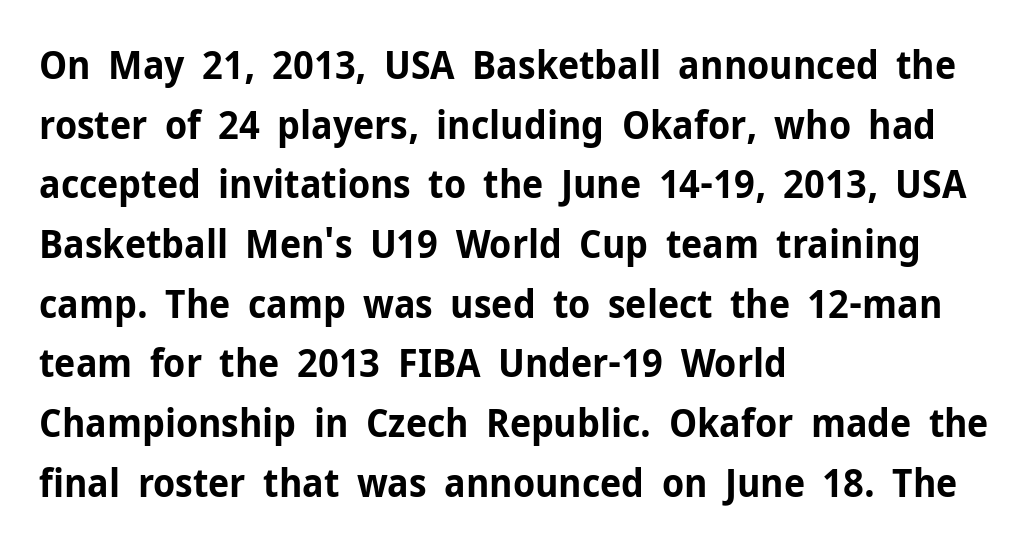
Leftover space on each line is placed entirely after the last word. Think of a printed novel: that variable character pitch is what you see here. Rule under the text: the space is simply empty. Serif or sans? Sans — the stroke terminals are bare. Short note: letters normally spaced.
